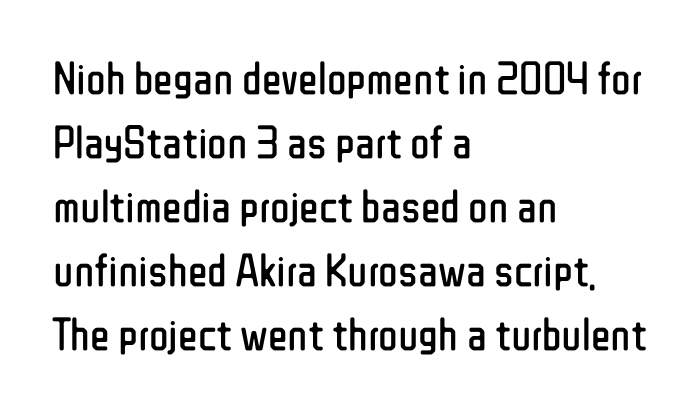
The image shows 46 px regular-weight, condensed sans-serif type, upright; set left-aligned, normal line spacing (1.39x), normal letter spacing, not underlined; low stroke contrast and a medium x-height.
